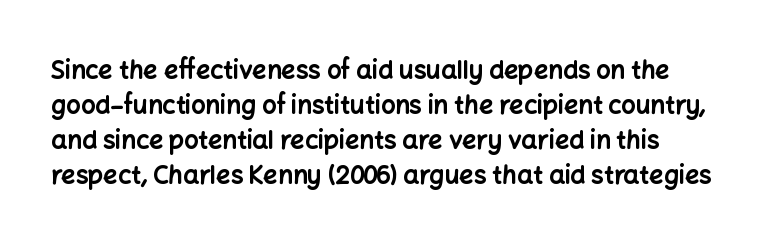
Q: Is the text bold? A: Yes.
Q: Is the text italic (slanted)? A: No, it is upright.
Q: Is the text underlined? A: No.
Q: Is the spacing between letters normal or unusually wide? A: Normal.
Q: Is the spacing between lines tight, normal or loose? A: Normal.
